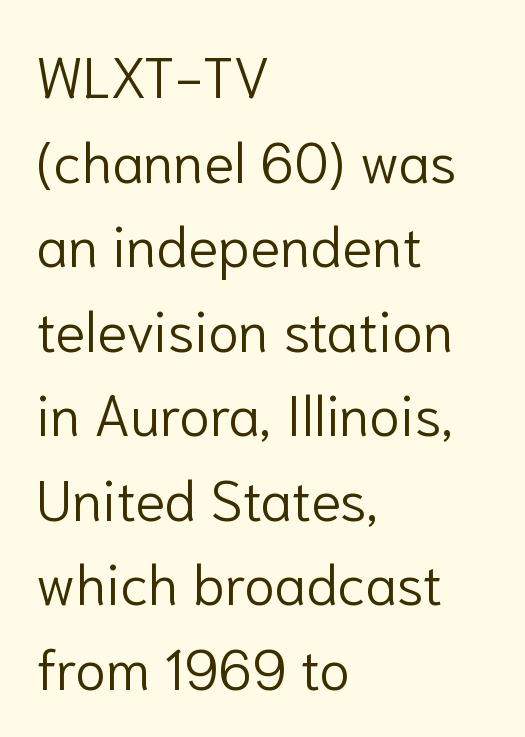
{"serif": "no", "italic": "no", "bold": "no", "weight": "light", "width": "normal", "stroke_contrast": "low", "x_height": "medium", "monospaced": "no", "underline": "no", "align": "left", "line_spacing": "normal", "line_spacing_ratio": 1.51, "letter_spacing": "normal", "letter_spacing_em": 0.0, "glyph_px": 56}
